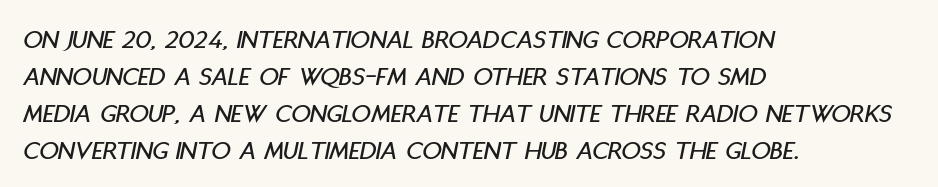
The image shows 27 px text type, italic (leaning right); set left-aligned, normal line spacing (1.37x), normal letter spacing, not underlined.
